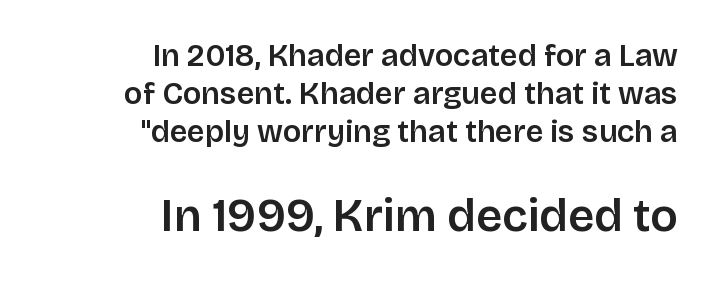
Q: Is the text bold? A: Semi-bold.
Q: Is the text italic (slanted)? A: No, it is upright.
Q: Is the typeface a serif or a sans-serif typeface? A: Sans-serif.
Q: Is the text underlined? A: No.
Q: How is the paragraph aligned? A: Right-aligned.
Q: Is the spacing between letters normal or unusually wide? A: Normal.
Q: Which block of text is set in a larger size, the first (top) or the second (bottom)? A: The second (bottom) one.
Q: Width (condensed, normal, or wide)? A: Normal.
Q: Stroke contrast? A: Low.
Q: x-height? A: Large.
Q: Monospaced? A: No.
